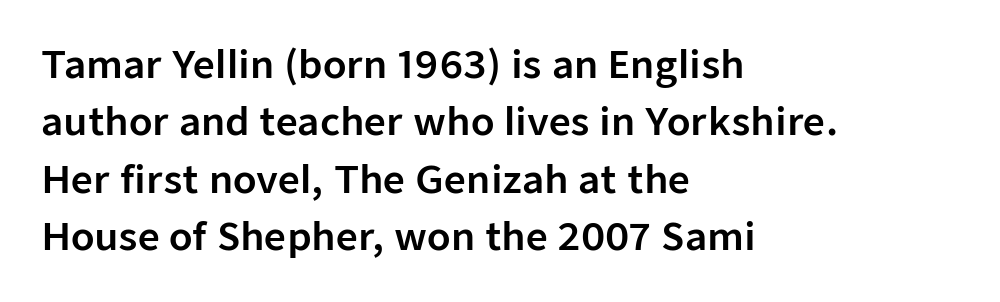
Q: Is the text italic (slanted)? A: No, it is upright.
Q: Is the typeface a serif or a sans-serif typeface? A: Sans-serif.
Q: Is the text underlined? A: No.
Q: How is the paragraph aligned? A: Left-aligned.
Q: Is the spacing between letters normal or unusually wide? A: Normal.
Q: Is the spacing between lines tight, normal or loose? A: Normal.
Q: Width (condensed, normal, or wide)? A: Normal.
Q: Stroke contrast? A: Low.
Q: x-height? A: Medium.
Q: Monospaced? A: No.
